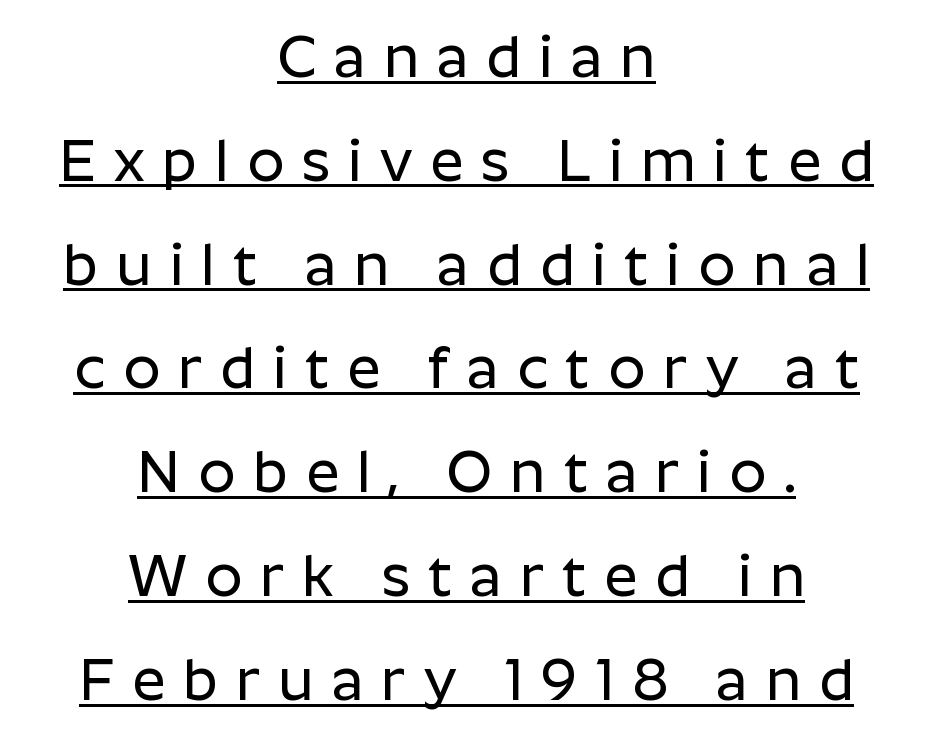
{"serif": "no", "italic": "no", "width": "normal", "stroke_contrast": "low", "x_height": "medium", "monospaced": "no", "underline": "yes", "align": "center", "line_spacing_ratio": 1.79, "letter_spacing": "wide", "letter_spacing_em": 0.31, "glyph_px": 58}
